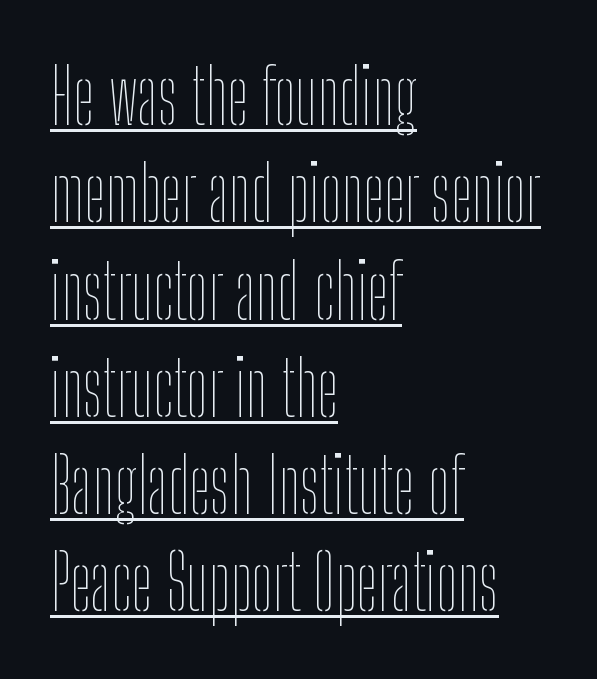
Is the block centered? No — it sits flush against the left margin. Compared with typical paragraphs, the rows here are spaced about the same. Has an underline been added? It has. The face looks like a standard text weight, possibly lighter. These lines were composed using upright roman letters.
